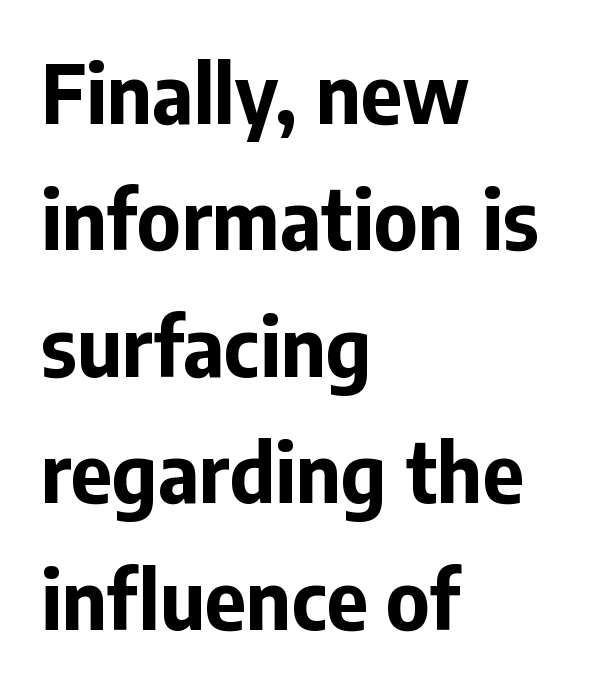
{"serif": "no", "italic": "no", "bold": "yes", "weight": "bold", "width": "normal", "stroke_contrast": "low", "x_height": "medium", "monospaced": "no", "underline": "no", "align": "left", "line_spacing": "normal", "line_spacing_ratio": 1.58, "letter_spacing": "normal", "letter_spacing_em": 0.0, "glyph_px": 80}
